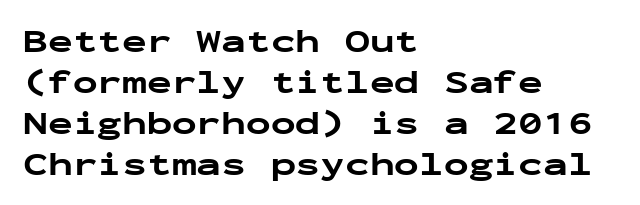
In terms of weight, the rendering is a true, heavy bold. Layout note: lines flush left. Has an underline been added? It has not. The horizontal fit of the characters is conventional and even. Here the designer chose a console-style face with uniform glyph widths.
